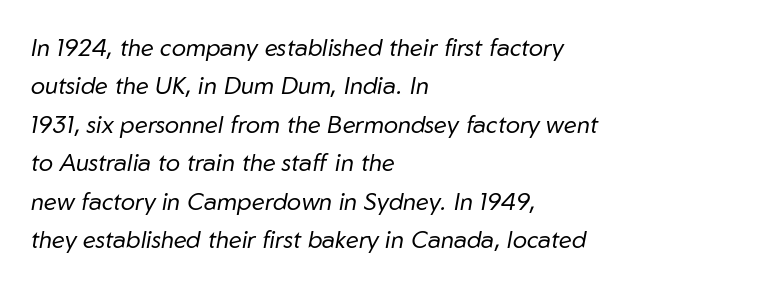
Quick note: interline space is typical. One-word summary of the alignment: left. Style check: oblique. The rendering keeps characters at their native spacing.
